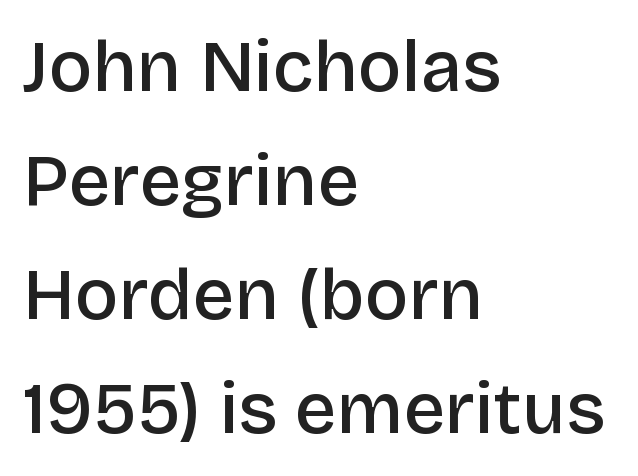
The image shows 73 px semibold sans-serif type, upright; set left-aligned, normal line spacing (1.56x), normal letter spacing, not underlined; low stroke contrast and a large x-height.
